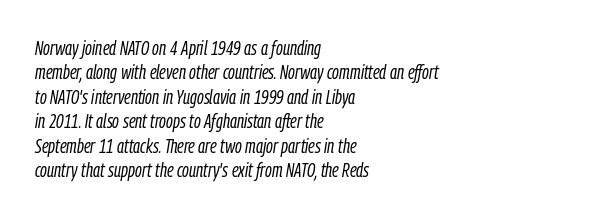
Stroke mass is kept to a normal reading level or below. Descenders hang freely into open space. Teacher's note: observe the even left margin — that is flush-left alignment. Is the type slanted? Yes — the strokes lean at a clear angle. Inter-character spacing is left at the font's built-in metrics.
